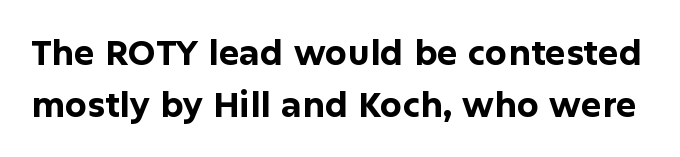
Q: Is the text bold? A: Yes.
Q: Is the text italic (slanted)? A: No, it is upright.
Q: Is the typeface a serif or a sans-serif typeface? A: Sans-serif.
Q: Is the text underlined? A: No.
Q: Is the spacing between letters normal or unusually wide? A: Normal.
Q: Is the spacing between lines tight, normal or loose? A: Normal.
Q: Width (condensed, normal, or wide)? A: Normal.
Q: Stroke contrast? A: Low.
Q: x-height? A: Medium.
Q: Monospaced? A: No.
